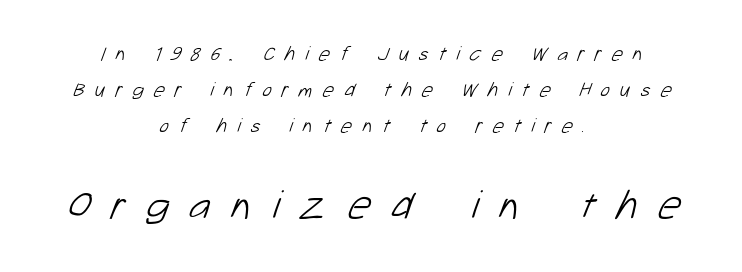
Words appear elongated and porous because spacing is wide. You can tell from the bare stems that sans-serif type was used. The passage shown is not underscored anywhere. Varying glyph widths throughout — classic text-font behaviour.
